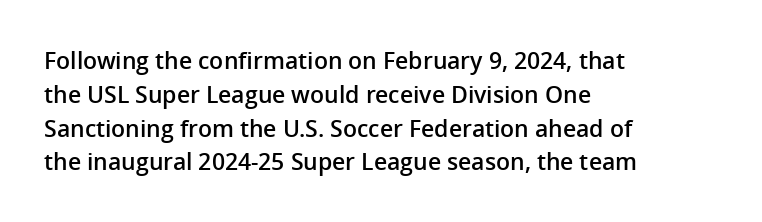
Q: Is the text bold? A: Semi-bold.
Q: Is the text italic (slanted)? A: No, it is upright.
Q: Is the text underlined? A: No.
Q: How is the paragraph aligned? A: Left-aligned.
Q: Is the spacing between letters normal or unusually wide? A: Normal.
Q: Is the spacing between lines tight, normal or loose? A: Normal.
